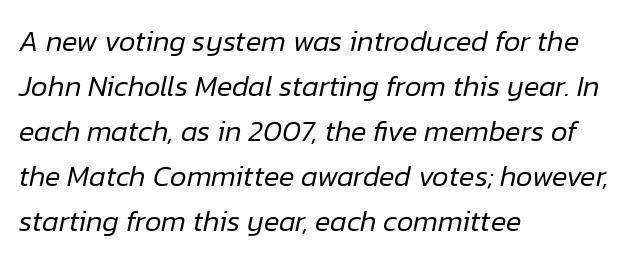
The image shows 29 px regular-weight type, italic (leaning right); set left-aligned, normal line spacing (1.55x), normal letter spacing, not underlined; low stroke contrast and a medium x-height.
